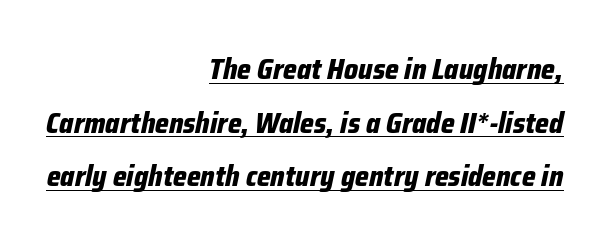
Q: Is the text bold? A: Yes.
Q: Is the text italic (slanted)? A: Yes, it leans right by about 12 degrees.
Q: Is the text underlined? A: Yes.
Q: How is the paragraph aligned? A: Right-aligned.
Q: Is the spacing between letters normal or unusually wide? A: Normal.
Q: Width (condensed, normal, or wide)? A: Condensed.
Q: Stroke contrast? A: Low.
Q: x-height? A: Medium.
Q: Monospaced? A: No.
